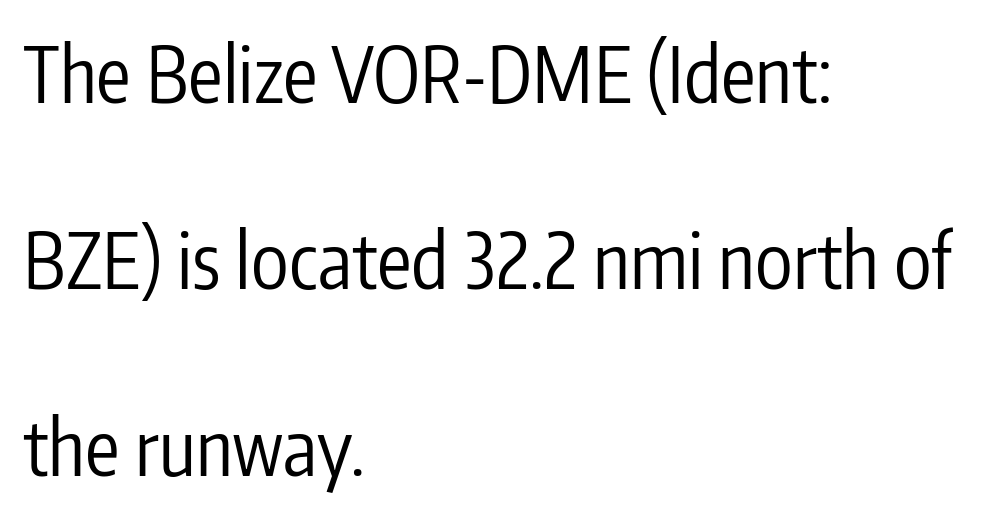
Q: Is the text bold? A: No.
Q: Is the text italic (slanted)? A: No, it is upright.
Q: Is the typeface a serif or a sans-serif typeface? A: Sans-serif.
Q: Is the text underlined? A: No.
Q: How is the paragraph aligned? A: Left-aligned.
Q: Is the spacing between letters normal or unusually wide? A: Normal.
Q: Is the spacing between lines tight, normal or loose? A: Loose.
Q: Width (condensed, normal, or wide)? A: Condensed.
Q: Stroke contrast? A: Low.
Q: x-height? A: Medium.
Q: Monospaced? A: No.
